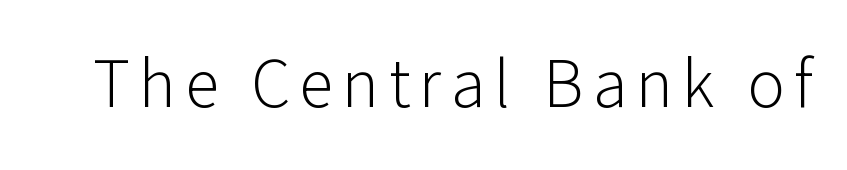
{"serif": "no", "italic": "no", "bold": "no", "weight": "light", "width": "normal", "stroke_contrast": "low", "x_height": "medium", "monospaced": "no", "underline": "no", "glyph_px": 70}
